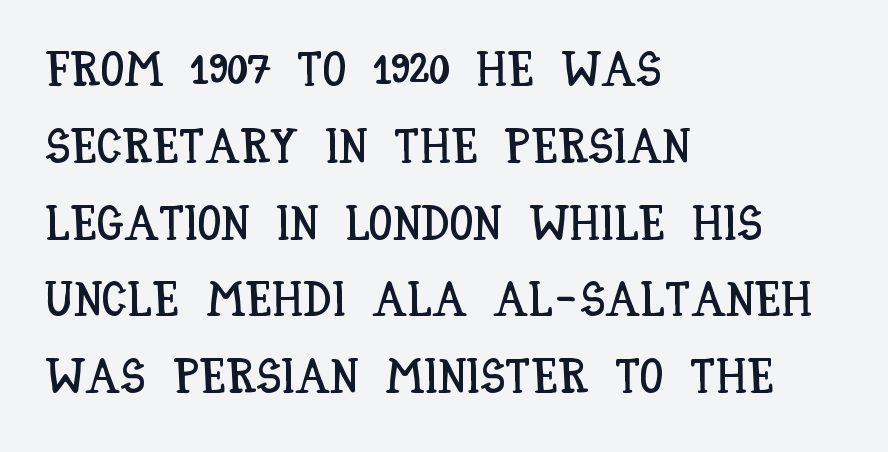
The image shows 48 px condensed type, upright; set left-aligned, normal line spacing (1.6x), normal letter spacing, not underlined; low stroke contrast and a large x-height.
